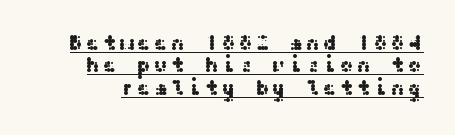
The image shows 21 px text type, upright; set tight line spacing (1.06x), underlined.
